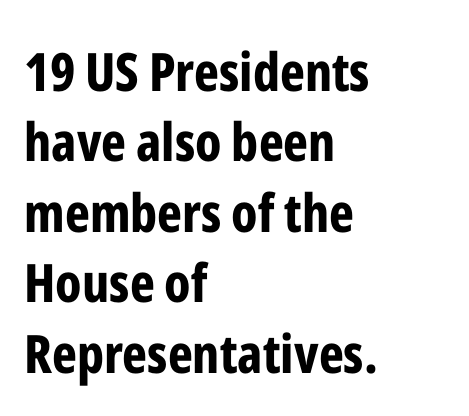
Q: Is the text bold? A: Yes.
Q: Is the text italic (slanted)? A: No, it is upright.
Q: Is the typeface a serif or a sans-serif typeface? A: Sans-serif.
Q: Is the text underlined? A: No.
Q: How is the paragraph aligned? A: Left-aligned.
Q: Is the spacing between letters normal or unusually wide? A: Normal.
Q: Is the spacing between lines tight, normal or loose? A: Normal.
Q: Width (condensed, normal, or wide)? A: Condensed.
Q: Stroke contrast? A: Low.
Q: x-height? A: Medium.
Q: Monospaced? A: No.
